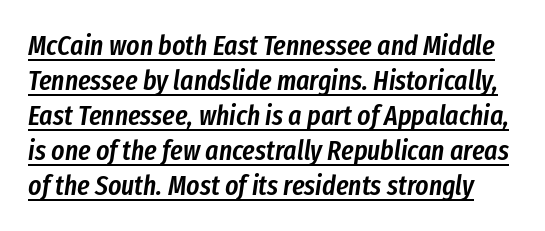
{"italic": "yes", "lean": "right", "slant_degrees": 8, "bold": "semi", "weight": "semibold", "width": "condensed", "stroke_contrast": "low", "x_height": "medium", "monospaced": "no", "underline": "yes", "line_spacing": "normal", "line_spacing_ratio": 1.25, "letter_spacing": "normal", "letter_spacing_em": 0.0, "glyph_px": 28}
